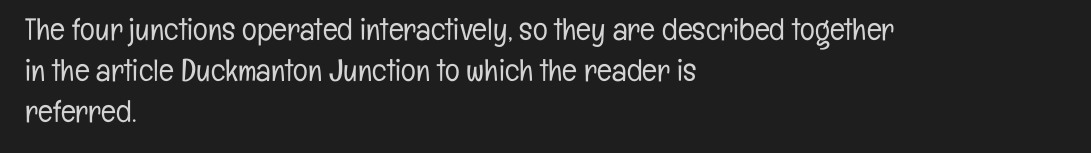
The image shows 31 px light, condensed sans-serif type, upright; set left-aligned, normal line spacing (1.33x), normal letter spacing, not underlined; low stroke contrast and a medium x-height.
